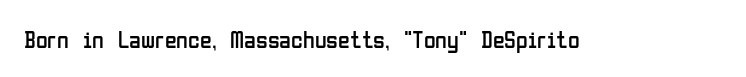
Only glyphs here, with clear space below each row. Notice how the stems are strictly vertical — no italics here. Between one letter and the next there's only the usual sliver of space. Is this a heavy cut? Hardly; it is regular or lighter.
